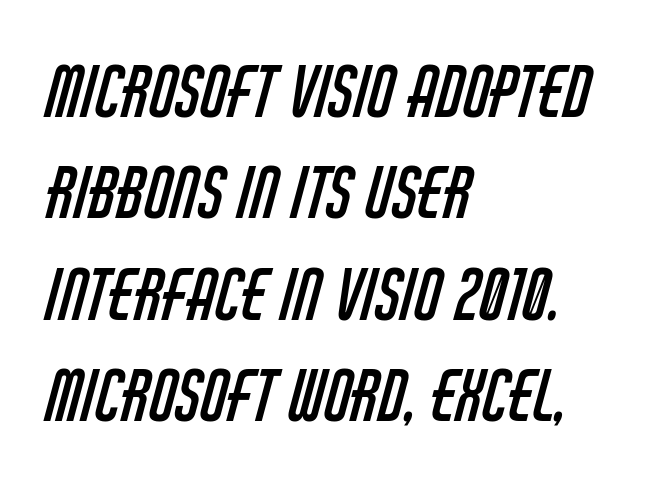
Q: Is the text bold? A: No.
Q: Is the typeface a serif or a sans-serif typeface? A: Sans-serif.
Q: Is the text underlined? A: No.
Q: How is the paragraph aligned? A: Left-aligned.
Q: Is the spacing between letters normal or unusually wide? A: Normal.
Q: Is the spacing between lines tight, normal or loose? A: Normal.
Q: Width (condensed, normal, or wide)? A: Condensed.
Q: Stroke contrast? A: Low.
Q: x-height? A: Large.
Q: Monospaced? A: No.
